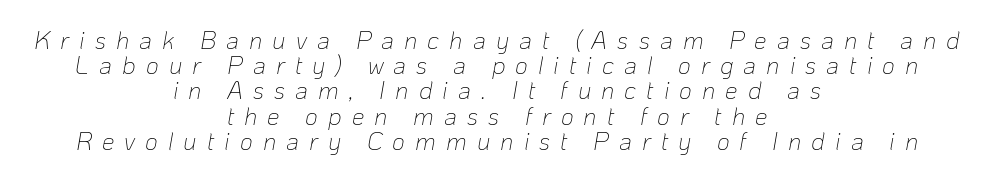
Q: Is the text bold? A: No.
Q: Is the text italic (slanted)? A: Yes, it leans right by about 10 degrees.
Q: Is the text underlined? A: No.
Q: How is the paragraph aligned? A: Centered.
Q: Is the spacing between letters normal or unusually wide? A: Unusually wide.
Q: Is the spacing between lines tight, normal or loose? A: Tight.
